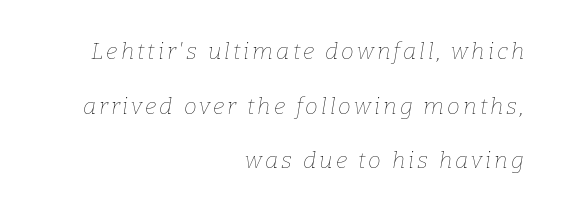
Is the type heavy? It reads as light-to-regular instead. The specimen omits any rule beneath the text block's lines. Horizontal alignment here is rightward, an uncommon choice for prose. If you drew a line through each stem, it would be angled. The leading is generous, giving the passage an open texture.
